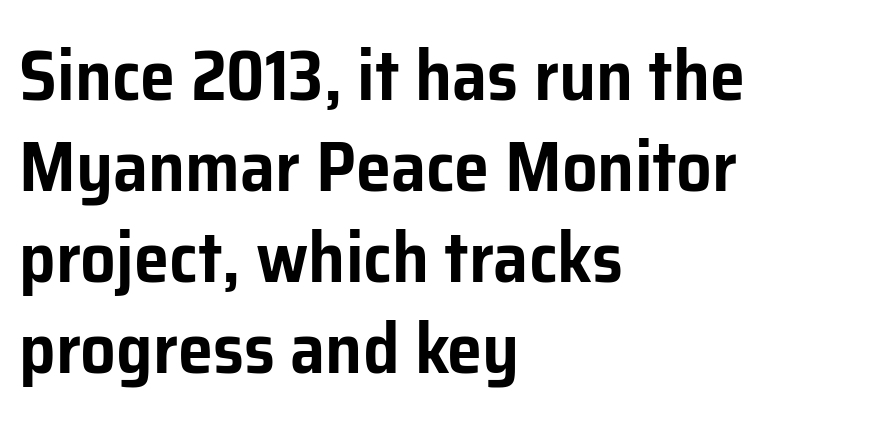
Nothing sits at the stroke ends, so this counts as sans-serif. When letters stand straight like this, we call the style roman or upright. Letter spacing: default. The leading is moderate, giving the passage an even texture. The ragged edge is on the right, which tells us the setting is flush left. No word sits above an underline.
